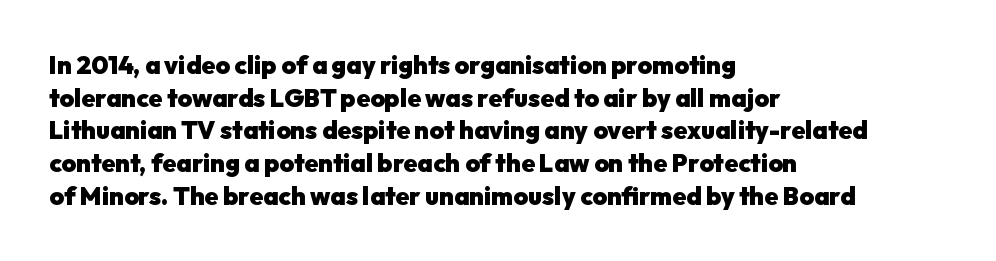
Q: Is the text bold? A: Yes.
Q: Is the text italic (slanted)? A: No, it is upright.
Q: Is the text underlined? A: No.
Q: How is the paragraph aligned? A: Left-aligned.
Q: Is the spacing between letters normal or unusually wide? A: Normal.
Q: Is the spacing between lines tight, normal or loose? A: Normal.
